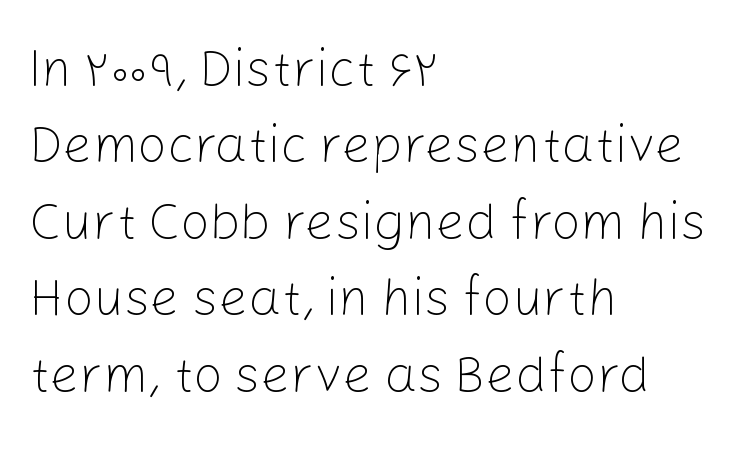
The letters stand upright; this is a roman face. Letters have the restrained weight of plain body copy at most. Do the characters align in a grid? No, the font is proportional. This sample uses plain, unmodified letter spacing. Words float on clear page, feet unadorned. Line beginnings align vertically; line endings do not.
